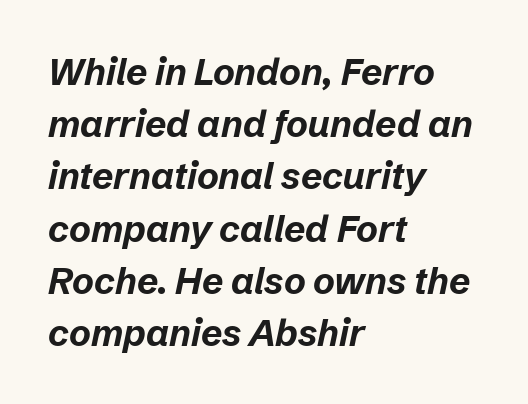
This is heavy type, rendered in bold. The passage shown is typed in a proportional face where columns would drift. The space directly below the letters is spotless. The compositor pushed each line to the left boundary. In terms of letterspacing, this is plain default setting. Quick note: interline space is typical.
